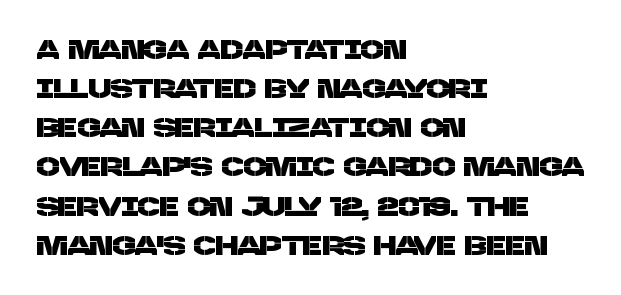
This block has exactly the height ordinary leading produces. Each word holds together tightly as a unit, with standard inter-letter gaps. In CSS terms this would be text-align: left. This rendering features lettering with no underline.
